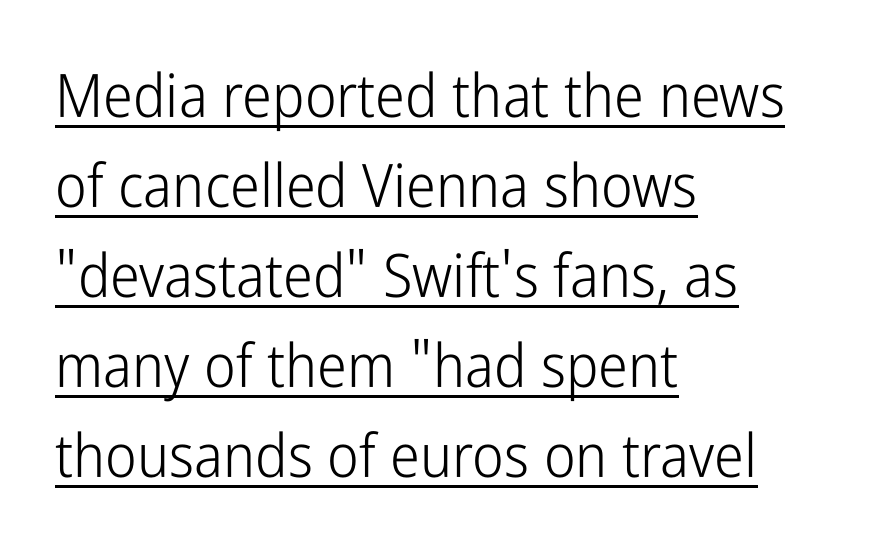
The image shows 60 px light, condensed sans-serif type, upright; set left-aligned, normal line spacing (1.5x), normal letter spacing, underlined; low stroke contrast and a medium x-height.
